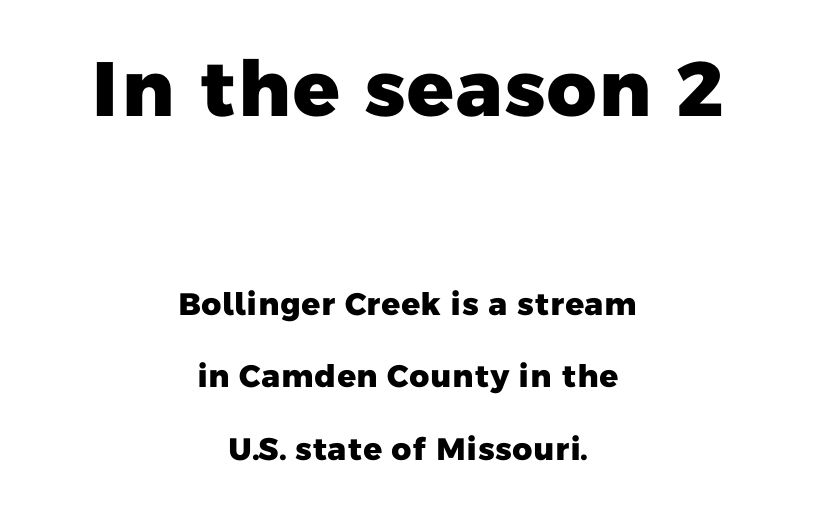
Compare the two chunks: the upper has the greater cap height. Here the designer chose a conventional face with non-uniform glyph widths. Note: no serifs on the glyphs. This rendering uses center alignment, leaving both contours irregular but symmetric. The rendering keeps characters at their native spacing.
